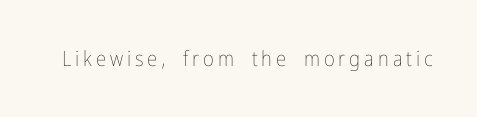
Nope, not italic — everything's standing straight. Weight: regular or lighter. This rendering features lettering with no underline.
